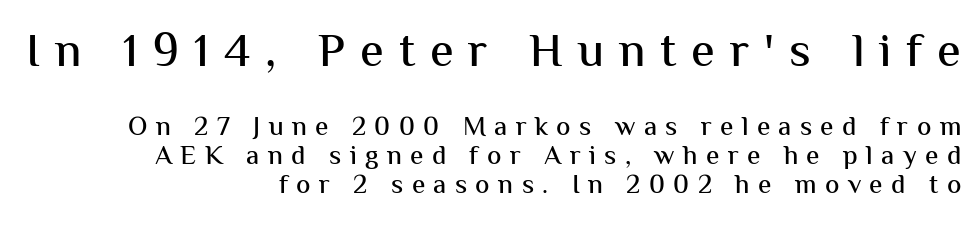
{"serif": "no", "italic": "no", "width": "normal", "stroke_contrast": "medium", "x_height": "medium", "monospaced": "no", "underline": "no", "align": "right", "line_spacing": "tight", "line_spacing_ratio": 1.07, "letter_spacing": "wide", "letter_spacing_em": 0.31, "larger_block": "first", "size_ratio": 1.78, "glyph_px": 48}
